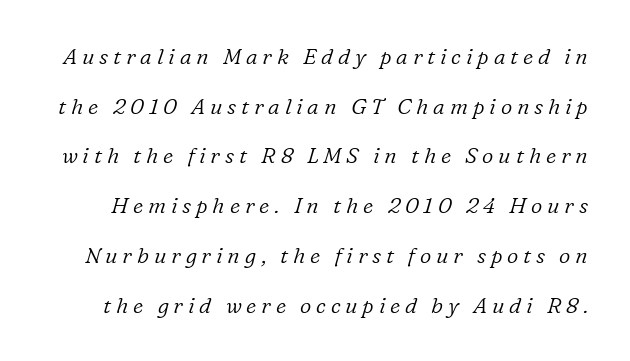
{"italic": "yes", "lean": "right", "slant_degrees": 16, "bold": "no", "underline": "no", "line_spacing": "loose", "line_spacing_ratio": 2.26, "letter_spacing": "wide", "letter_spacing_em": 0.22, "glyph_px": 22}
